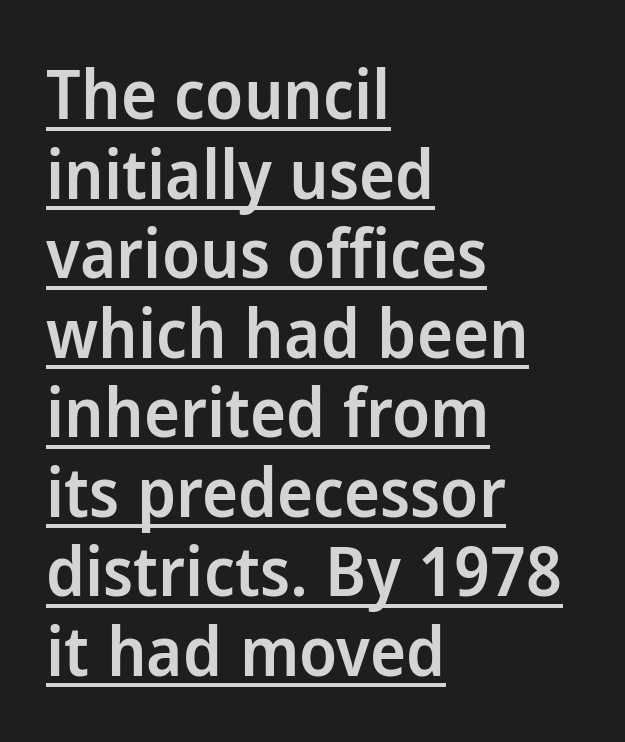
Each letter keeps its own natural width here, so spacing adapts to shape. This is the in-between weight designers call semibold or demi. Quick note: not italic, upright. This sample uses a sans-serif face.
